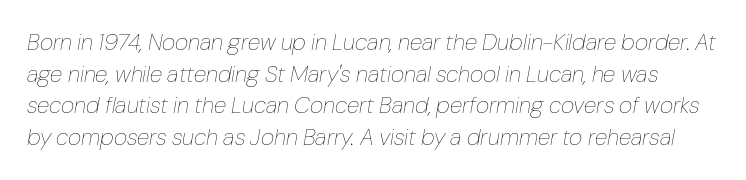
Q: Is the text bold? A: No.
Q: Is the text italic (slanted)? A: Yes, it leans right by about 10 degrees.
Q: Is the text underlined? A: No.
Q: Is the spacing between letters normal or unusually wide? A: Normal.
Q: Is the spacing between lines tight, normal or loose? A: Normal.
